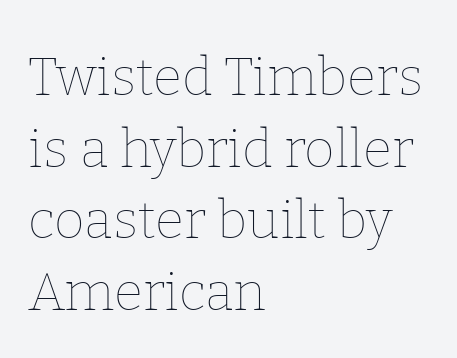
Q: Is the text bold? A: No.
Q: Is the text italic (slanted)? A: No, it is upright.
Q: Is the text underlined? A: No.
Q: How is the paragraph aligned? A: Left-aligned.
Q: Is the spacing between letters normal or unusually wide? A: Normal.
Q: Is the spacing between lines tight, normal or loose? A: Normal.
Q: Width (condensed, normal, or wide)? A: Normal.
Q: Stroke contrast? A: Low.
Q: x-height? A: Medium.
Q: Monospaced? A: No.
